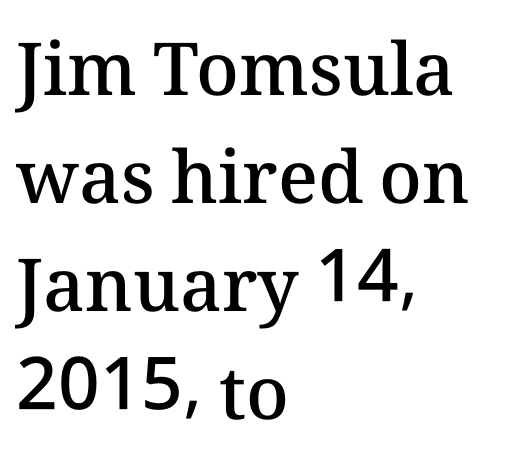
The image shows 73 px semibold type, upright; set left-aligned, normal line spacing (1.48x), normal letter spacing, not underlined; medium stroke contrast and a medium x-height.
